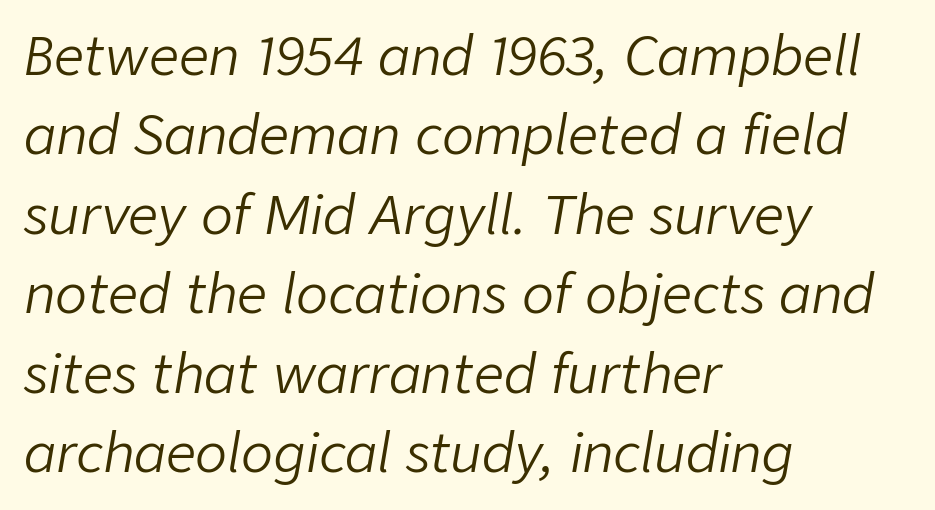
Q: Is the text bold? A: No.
Q: Is the text italic (slanted)? A: Yes, it leans right by about 9 degrees.
Q: Is the text underlined? A: No.
Q: How is the paragraph aligned? A: Left-aligned.
Q: Is the spacing between letters normal or unusually wide? A: Normal.
Q: Is the spacing between lines tight, normal or loose? A: Normal.
Q: Width (condensed, normal, or wide)? A: Normal.
Q: Stroke contrast? A: Low.
Q: x-height? A: Medium.
Q: Monospaced? A: No.
